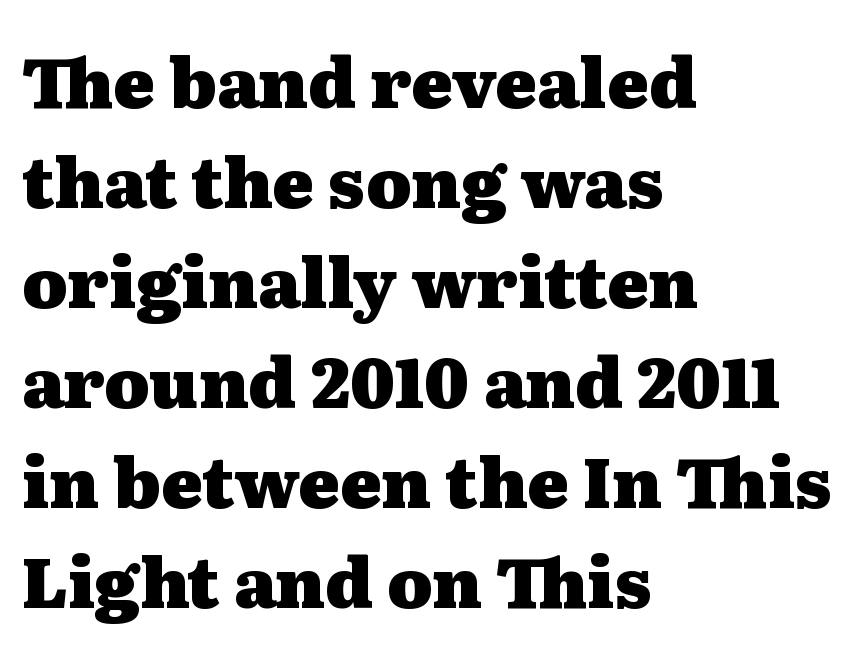
{"serif": "yes", "italic": "no", "bold": "yes", "weight": "heavy", "width": "wide", "stroke_contrast": "medium", "x_height": "medium", "monospaced": "no", "underline": "no", "align": "left", "line_spacing": "normal", "line_spacing_ratio": 1.45, "letter_spacing": "normal", "letter_spacing_em": 0.0, "glyph_px": 69}
